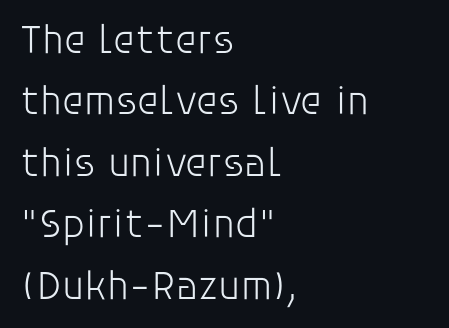
{"serif": "no", "italic": "no", "bold": "no", "weight": "light", "width": "normal", "stroke_contrast": "low", "x_height": "large", "monospaced": "no", "underline": "no", "align": "left", "line_spacing": "normal", "line_spacing_ratio": 1.5, "letter_spacing": "normal", "letter_spacing_em": 0.0, "glyph_px": 41}
